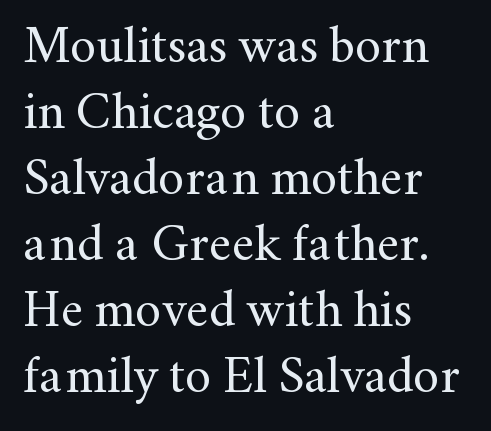
Q: Is the text bold? A: No.
Q: Is the text italic (slanted)? A: No, it is upright.
Q: Is the typeface a serif or a sans-serif typeface? A: Serif.
Q: Is the text underlined? A: No.
Q: How is the paragraph aligned? A: Left-aligned.
Q: Is the spacing between letters normal or unusually wide? A: Normal.
Q: Is the spacing between lines tight, normal or loose? A: Normal.
Q: Width (condensed, normal, or wide)? A: Normal.
Q: Stroke contrast? A: Medium.
Q: x-height? A: Small.
Q: Monospaced? A: No.
